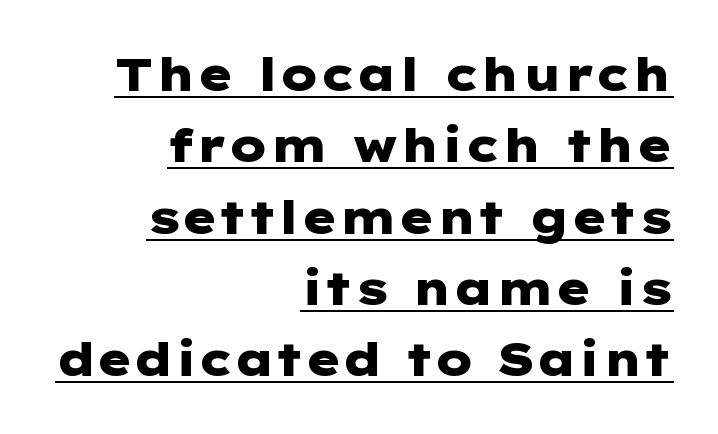
The image shows 46 px heavy, wide sans-serif type, upright; set right-aligned, normal line spacing (1.55x), normal letter spacing, underlined; low stroke contrast and a medium x-height.
